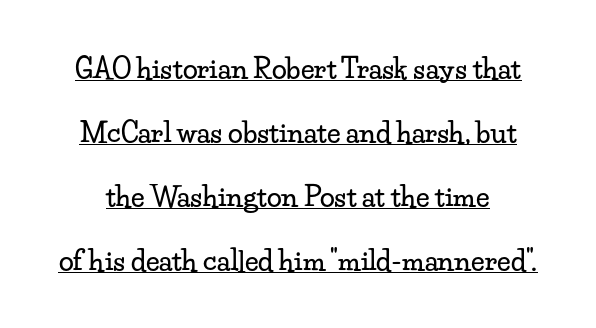
Q: Is the text italic (slanted)? A: No, it is upright.
Q: Is the text underlined? A: Yes.
Q: Is the spacing between letters normal or unusually wide? A: Normal.
Q: Is the spacing between lines tight, normal or loose? A: Loose.
